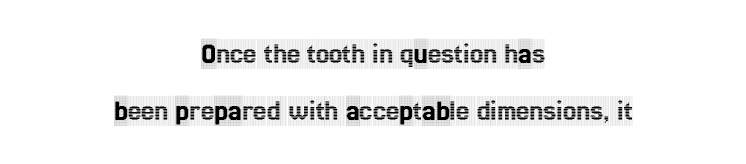
The image shows 30 px condensed serif type, upright; set centered, loose line spacing (1.9x), normal letter spacing, not underlined; a large x-height.
